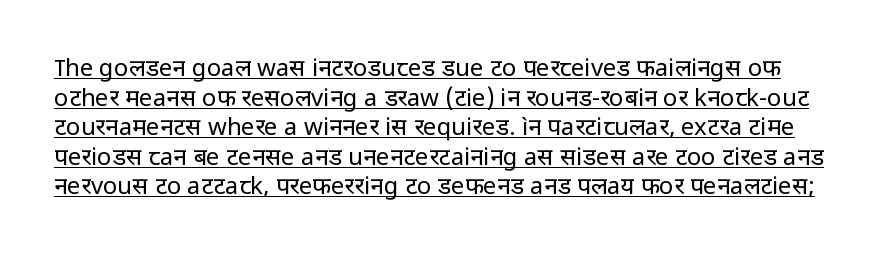
The image shows 24 px text type, upright; set line spacing 1.23x, normal letter spacing, underlined.
